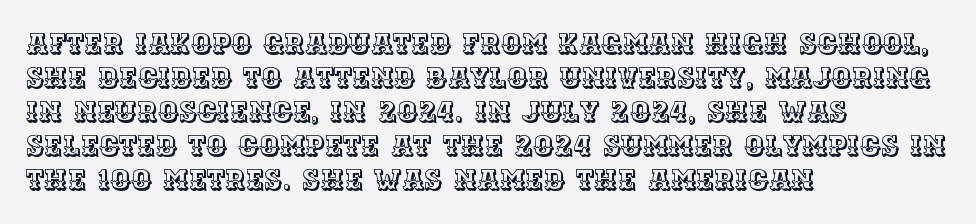
Q: Is the text italic (slanted)? A: No, it is upright.
Q: Is the text underlined? A: No.
Q: How is the paragraph aligned? A: Left-aligned.
Q: Is the spacing between letters normal or unusually wide? A: Normal.
Q: Width (condensed, normal, or wide)? A: Normal.
Q: x-height? A: Large.
Q: Monospaced? A: No.
